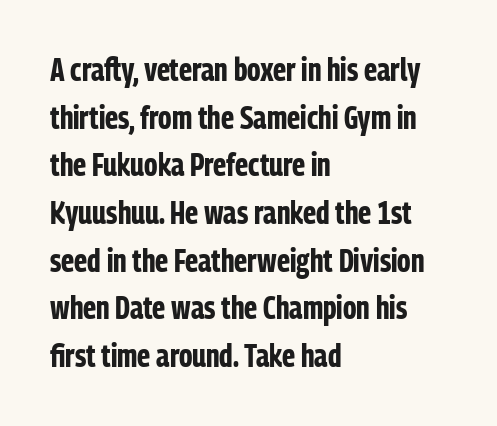
Q: Is the text bold? A: Yes.
Q: Is the text italic (slanted)? A: No, it is upright.
Q: Is the typeface a serif or a sans-serif typeface? A: Sans-serif.
Q: Is the text underlined? A: No.
Q: How is the paragraph aligned? A: Left-aligned.
Q: Is the spacing between letters normal or unusually wide? A: Normal.
Q: Is the spacing between lines tight, normal or loose? A: Normal.
Q: Width (condensed, normal, or wide)? A: Condensed.
Q: Stroke contrast? A: Low.
Q: x-height? A: Medium.
Q: Monospaced? A: No.
